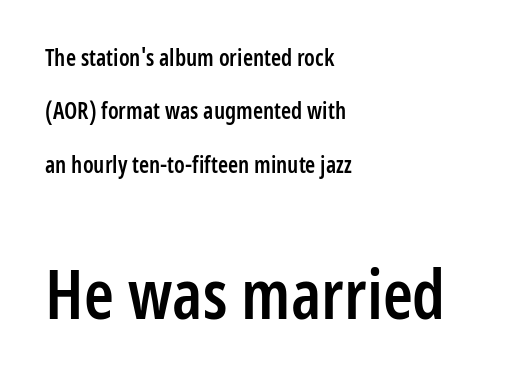
Q: Is the text bold? A: Semi-bold.
Q: Is the text italic (slanted)? A: No, it is upright.
Q: Is the typeface a serif or a sans-serif typeface? A: Sans-serif.
Q: Is the text underlined? A: No.
Q: How is the paragraph aligned? A: Left-aligned.
Q: Is the spacing between letters normal or unusually wide? A: Normal.
Q: Is the spacing between lines tight, normal or loose? A: Loose.
Q: Which block of text is set in a larger size, the first (top) or the second (bottom)? A: The second (bottom) one.
Q: Width (condensed, normal, or wide)? A: Condensed.
Q: Stroke contrast? A: Low.
Q: x-height? A: Medium.
Q: Monospaced? A: No.
